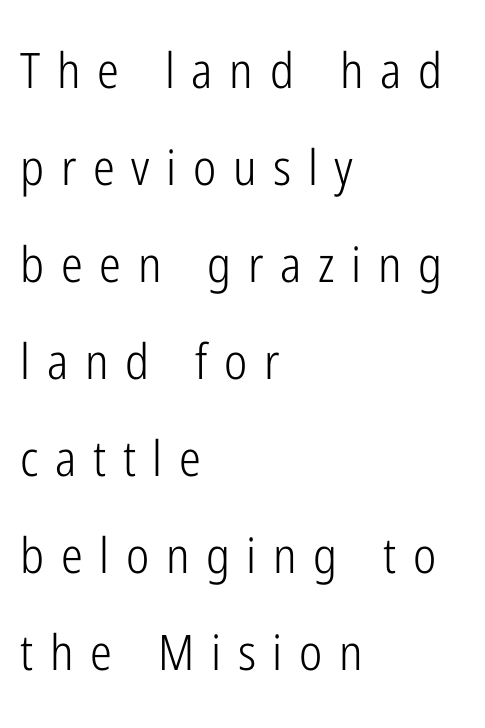
The image shows 49 px light, condensed sans-serif type, upright; set left-aligned, loose line spacing (1.98x), unusually wide letter spacing (+0.34 em), not underlined; low stroke contrast and a medium x-height.
